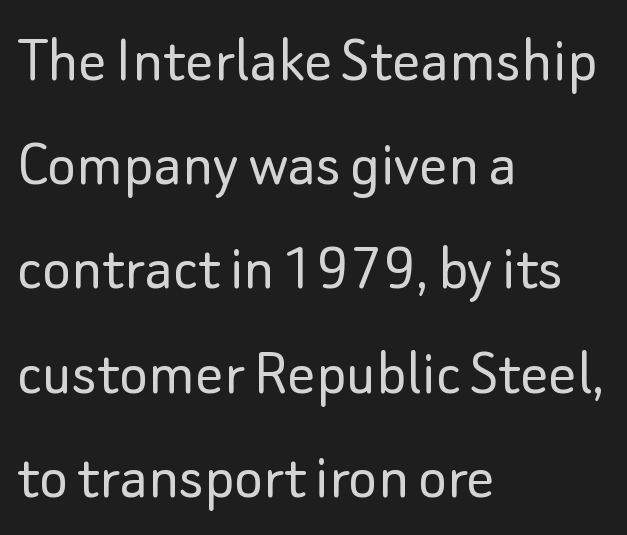
{"serif": "no", "italic": "no", "bold": "no", "weight": "light", "width": "normal", "stroke_contrast": "low", "x_height": "small", "monospaced": "no", "underline": "no", "align": "left", "line_spacing": "normal", "line_spacing_ratio": 1.51, "letter_spacing": "normal", "letter_spacing_em": 0.0, "glyph_px": 69}
